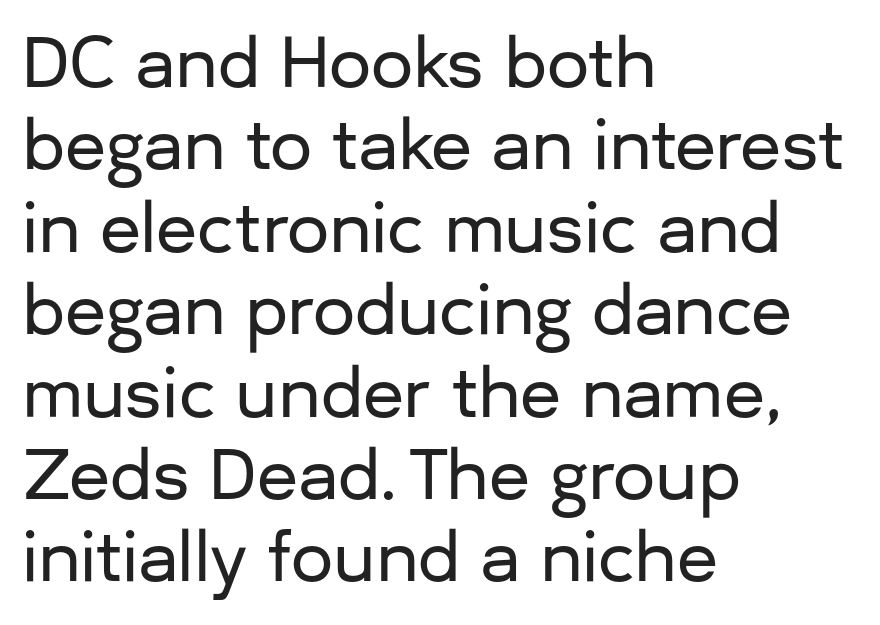
Q: Is the text italic (slanted)? A: No, it is upright.
Q: Is the typeface a serif or a sans-serif typeface? A: Sans-serif.
Q: Is the text underlined? A: No.
Q: How is the paragraph aligned? A: Left-aligned.
Q: Is the spacing between letters normal or unusually wide? A: Normal.
Q: Width (condensed, normal, or wide)? A: Normal.
Q: Stroke contrast? A: Low.
Q: x-height? A: Medium.
Q: Monospaced? A: No.
